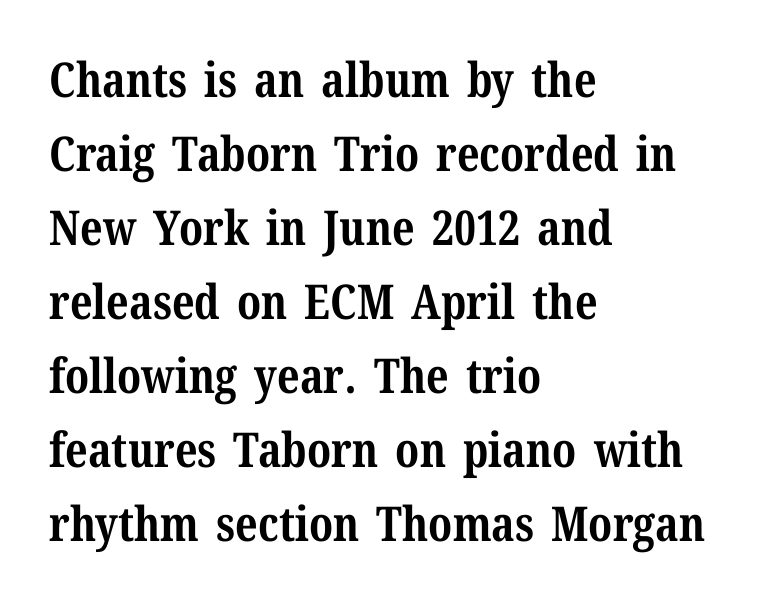
The image shows 48 px bold serif type, upright; set left-aligned, normal line spacing (1.54x), normal letter spacing, not underlined; medium stroke contrast and a medium x-height.
